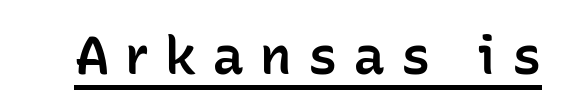
Q: Is the text bold? A: Semi-bold.
Q: Is the text italic (slanted)? A: No, it is upright.
Q: Is the typeface a serif or a sans-serif typeface? A: Sans-serif.
Q: Is the text underlined? A: Yes.
Q: Is the spacing between letters normal or unusually wide? A: Unusually wide.
Q: Width (condensed, normal, or wide)? A: Normal.
Q: Stroke contrast? A: Low.
Q: x-height? A: Medium.
Q: Monospaced? A: No.
